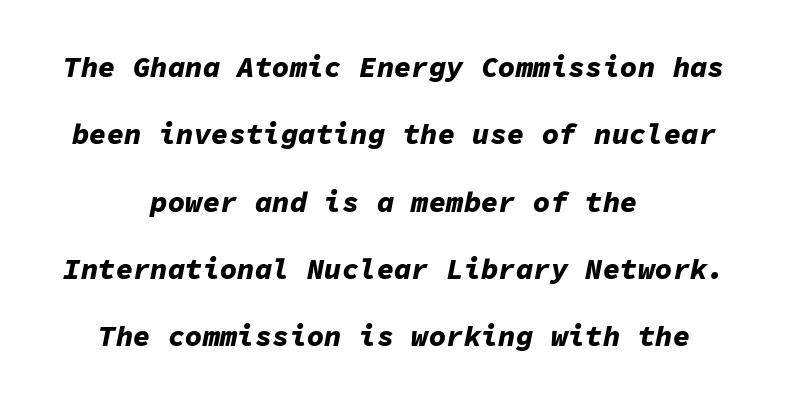
The image shows 29 px bold type, italic (leaning right), monospaced; set centered, loose line spacing (2.32x), normal letter spacing, not underlined; low stroke contrast and a medium x-height.
